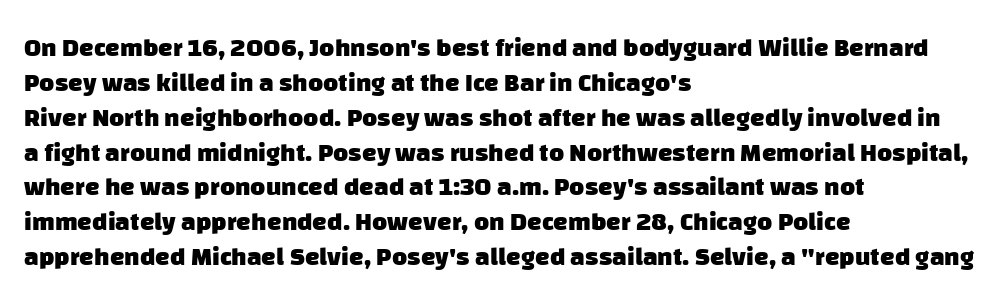
The image shows 26 px bold type; set left-aligned, normal line spacing (1.34x), normal letter spacing, not underlined.
